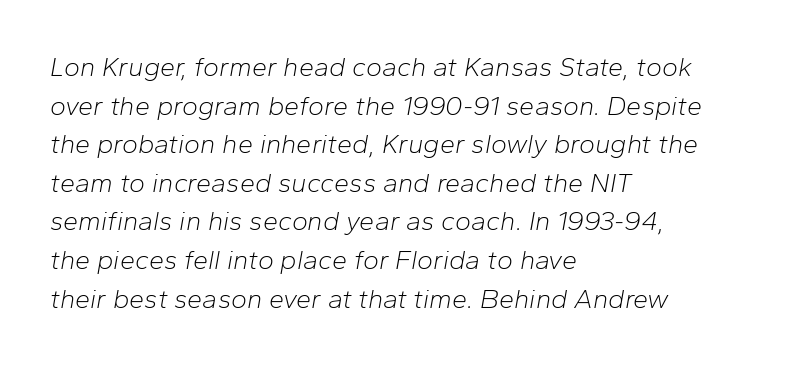
If you drew a line through each stem, it would be angled. Visually the block forms a straight wall on the left and a jagged coastline on the right. Underline: absent. Does extra space separate the letters? No, they use regular spacing. Regular leading.
